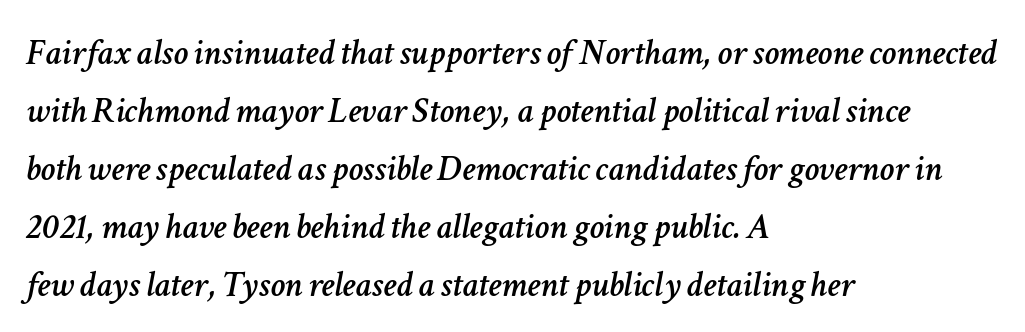
The image shows 37 px text type, italic (leaning right); set left-aligned, normal line spacing (1.57x), normal letter spacing, not underlined; low stroke contrast and a medium x-height.
